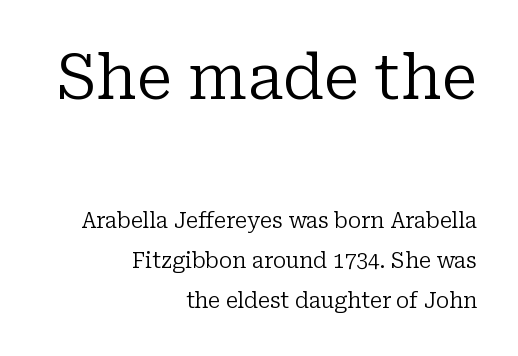
Note the varied advance widths — an 'i' is clearly narrower than an 'm'. The letters sit at their default tracking, neither squeezed nor spread. The letters in the upper block stand taller than those in the block below. These lines are composed in type with serifs.
